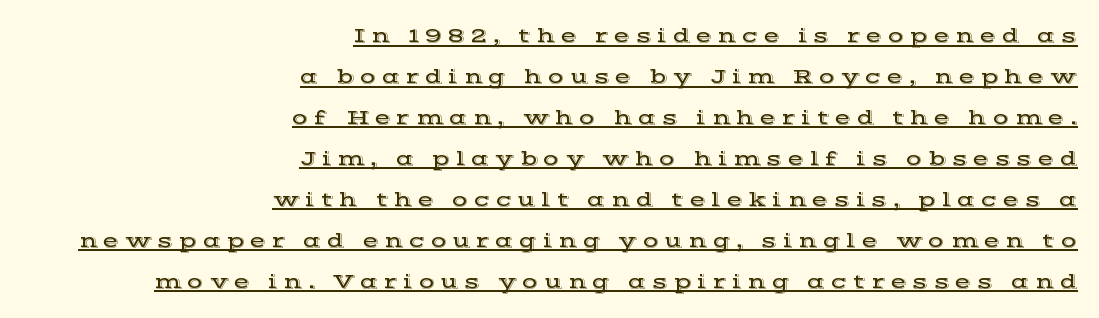
Q: Is the text italic (slanted)? A: No, it is upright.
Q: Is the text underlined? A: Yes.
Q: How is the paragraph aligned? A: Right-aligned.
Q: Is the spacing between letters normal or unusually wide? A: Unusually wide.
Q: Is the spacing between lines tight, normal or loose? A: Loose.
